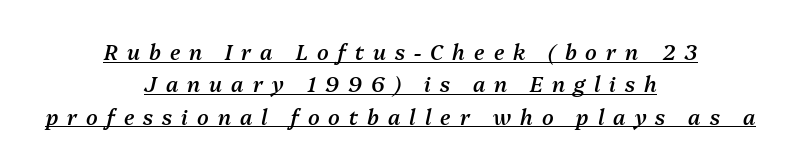
The type is letterspaced generously, with wide tracking. This rendering uses center alignment, leaving both contours irregular but symmetric. The specimen includes a rule beneath the text block's lines. The face used here is a semibold: visibly heavier than regular, lighter than bold.
